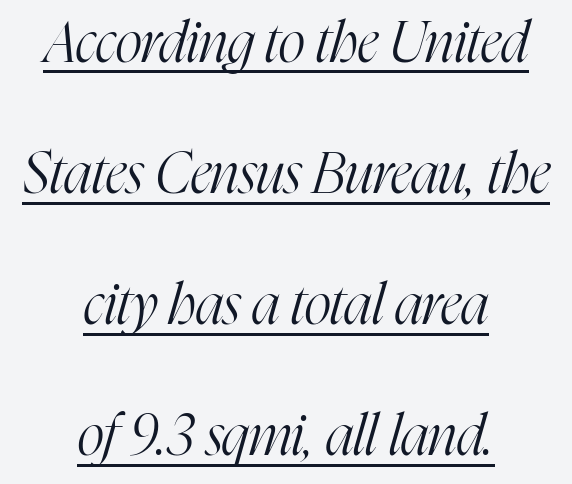
Looks like regular typesetting: each glyph gets only the width it needs. The font family rendered here belongs to the serif group. Think standard paragraph weight, or any step lighter than that. Notice the wide empty band between every row — that's loose leading. Rendered with sloped, italic letterforms.
